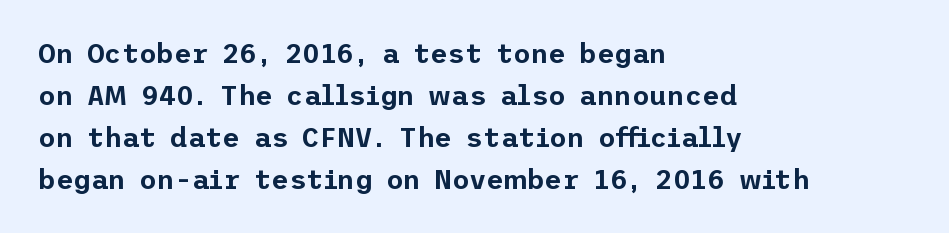
The image shows 27 px text type, upright; set left-aligned, normal line spacing (1.55x), normal letter spacing, not underlined.
